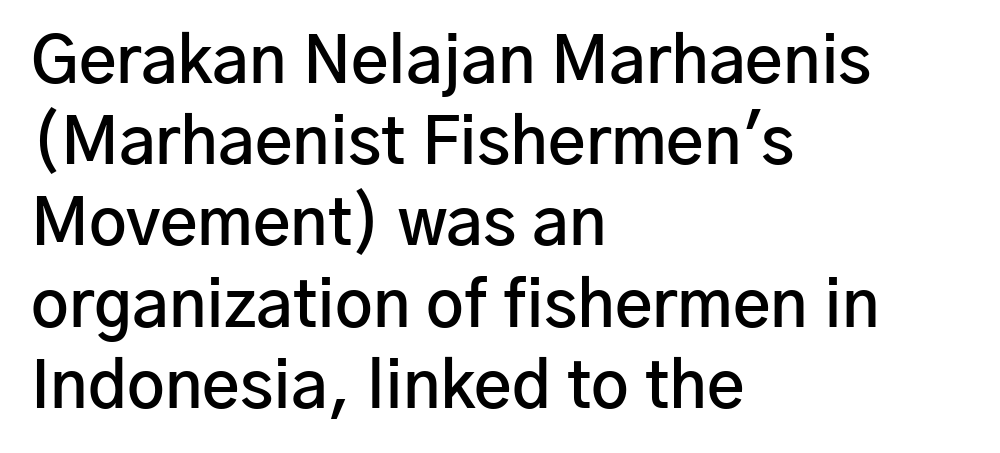
The image shows 65 px semibold sans-serif type, upright; set left-aligned, normal line spacing (1.25x), normal letter spacing, not underlined; low stroke contrast and a medium x-height.
